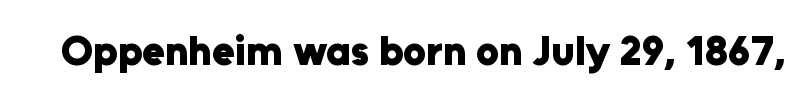
Is this a fixed-width face? No — the glyphs have proportional, varying widths. The type sits square on the baseline with zero lean. Nope, no serifs anywhere on these letters. Observe the ordinary spacing: letters are neighbours, not strangers. The area under the type is left untouched.
